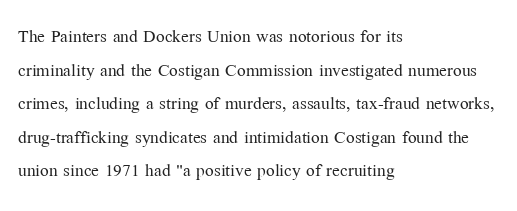
What stands out about the letter spacing? Nothing — it is the standard amount. Type without underlining. You can tell it's not italic because the verticals are truly vertical. Is there much room between lines? A standard amount, neither cramped nor airy.
